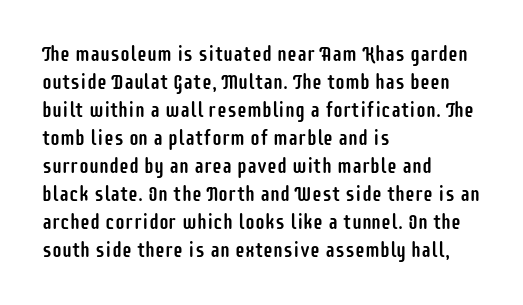
{"italic": "no", "underline": "no", "align": "left", "line_spacing": "normal", "line_spacing_ratio": 1.4, "letter_spacing": "normal", "letter_spacing_em": 0.0, "glyph_px": 20}
